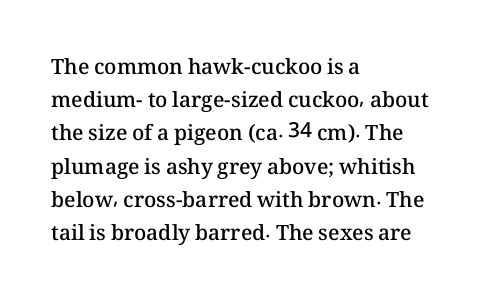
{"italic": "no", "bold": "semi", "underline": "no", "align": "left", "line_spacing": "normal", "line_spacing_ratio": 1.58, "letter_spacing": "normal", "letter_spacing_em": 0.0, "glyph_px": 21}
